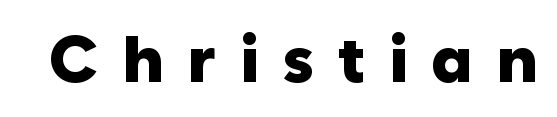
The image shows 66 px heavy sans-serif type, upright; set unusually wide letter spacing (+0.35 em), not underlined; low stroke contrast and a medium x-height.
